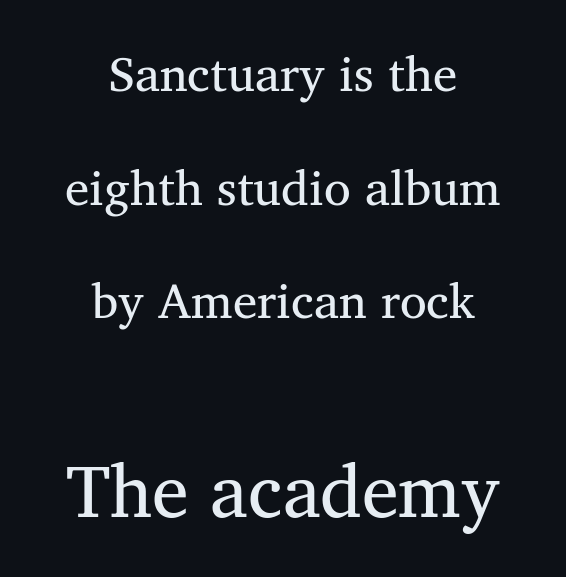
{"serif": "yes", "width": "normal", "stroke_contrast": "medium", "x_height": "medium", "monospaced": "no", "underline": "no", "align": "center", "line_spacing": "loose", "line_spacing_ratio": 2.32, "letter_spacing": "normal", "letter_spacing_em": 0.0, "larger_block": "second", "size_ratio": 1.51, "glyph_px": 74}
